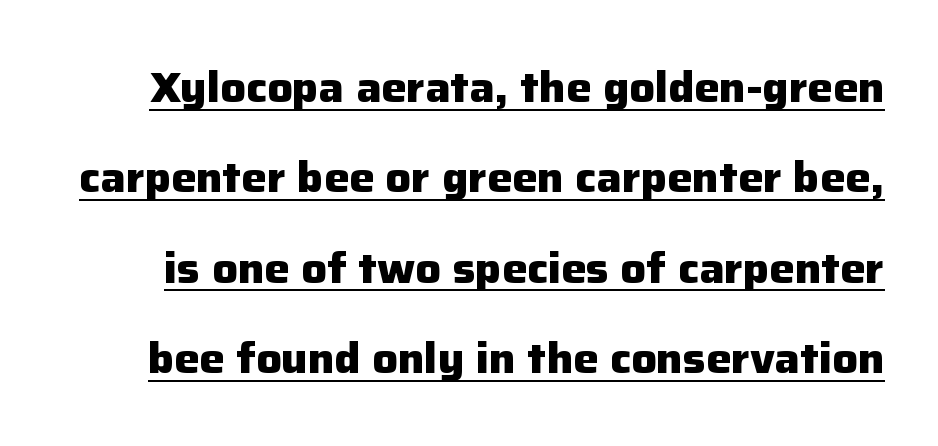
The letters advance in unequal steps, a hallmark of proportional type. Ascenders rise straight up at ninety degrees. Nobody touched the tracking dial on this one. Nothing sits at the stroke ends, so this counts as sans-serif.
